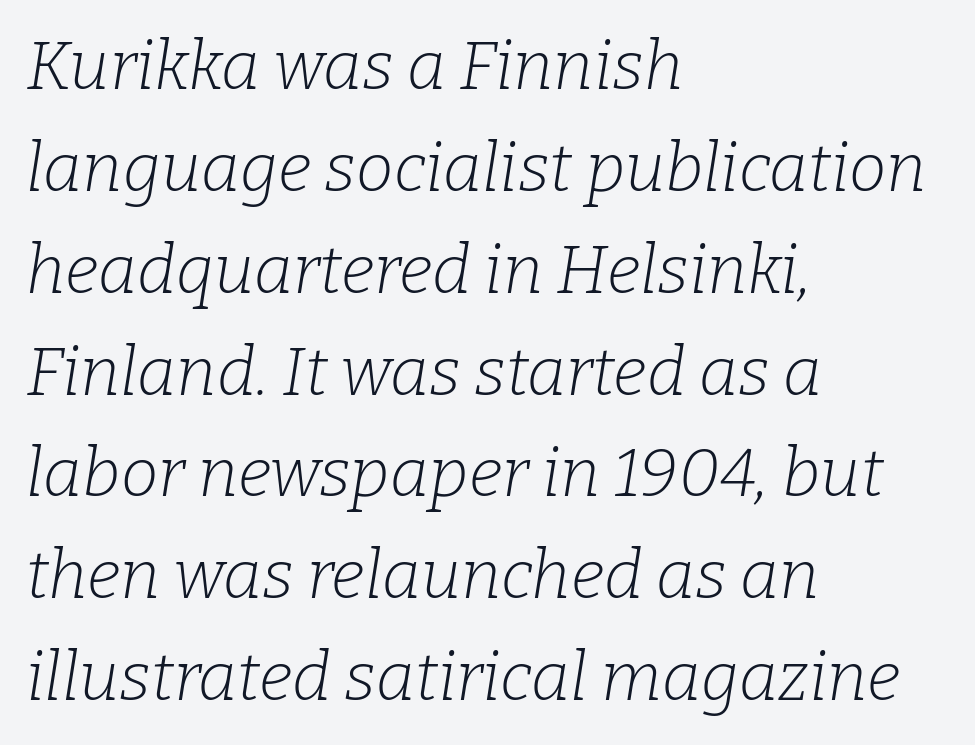
Q: Is the text bold? A: No.
Q: Is the text italic (slanted)? A: Yes, it leans right by about 9 degrees.
Q: Is the typeface a serif or a sans-serif typeface? A: Serif.
Q: Is the text underlined? A: No.
Q: How is the paragraph aligned? A: Left-aligned.
Q: Is the spacing between letters normal or unusually wide? A: Normal.
Q: Is the spacing between lines tight, normal or loose? A: Normal.
Q: Width (condensed, normal, or wide)? A: Normal.
Q: Stroke contrast? A: Low.
Q: x-height? A: Medium.
Q: Monospaced? A: No.
